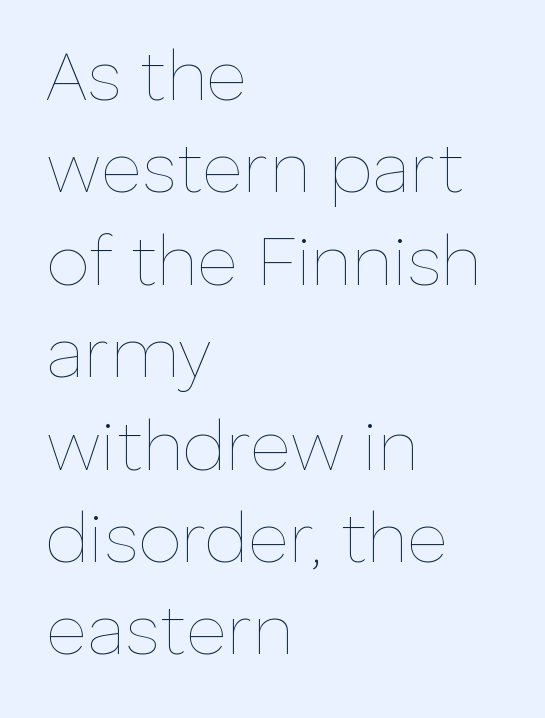
{"italic": "no", "bold": "no", "weight": "thin", "width": "normal", "stroke_contrast": "low", "x_height": "medium", "monospaced": "no", "underline": "no", "align": "left", "line_spacing": "normal", "line_spacing_ratio": 1.32, "letter_spacing": "normal", "letter_spacing_em": 0.0, "glyph_px": 70}
